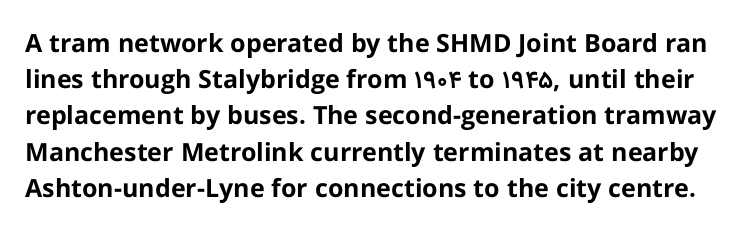
The image shows 25 px bold type, upright; set normal line spacing (1.45x), normal letter spacing, not underlined.
